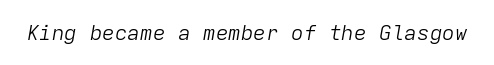
Rendered with sloped, italic letterforms. Letter spacing: default. Caption: face not bold, strokes unweighted. The specimen omits any rule beneath the text block's lines.
